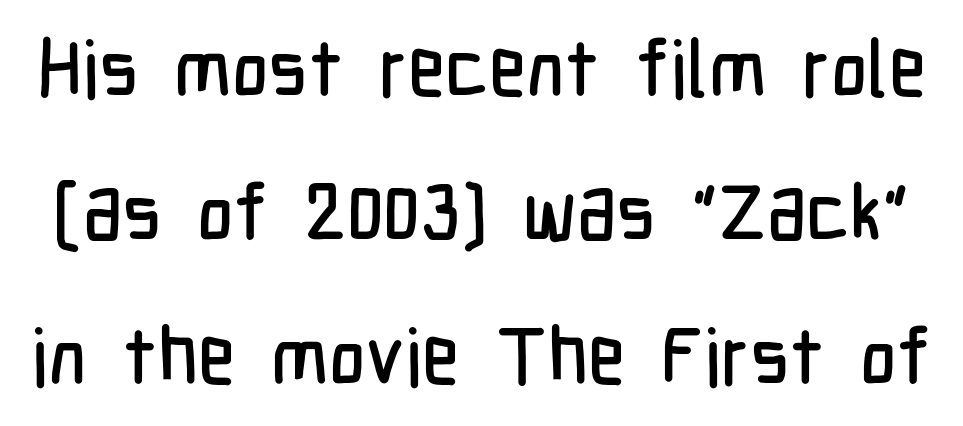
Q: Is the text italic (slanted)? A: No, it is upright.
Q: Is the typeface a serif or a sans-serif typeface? A: Sans-serif.
Q: Is the text underlined? A: No.
Q: Is the spacing between letters normal or unusually wide? A: Normal.
Q: Width (condensed, normal, or wide)? A: Condensed.
Q: Stroke contrast? A: Low.
Q: x-height? A: Medium.
Q: Monospaced? A: No.
